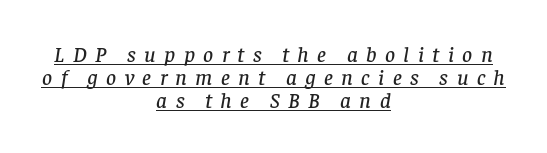
The image shows 22 px text type, italic (leaning right); set centered, tight line spacing (1.05x), unusually wide letter spacing (+0.38 em), underlined.
